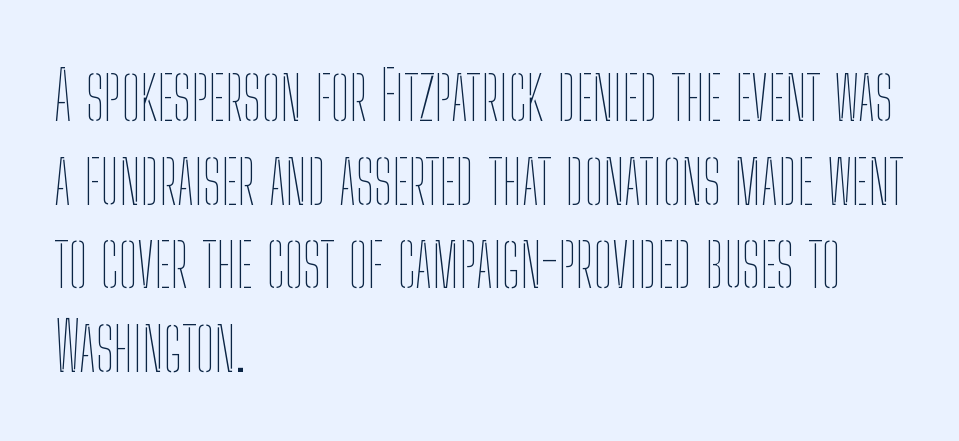
The image shows 68 px thin, condensed type, upright; set left-aligned, line spacing 1.23x, normal letter spacing, not underlined; low stroke contrast and a medium x-height.
